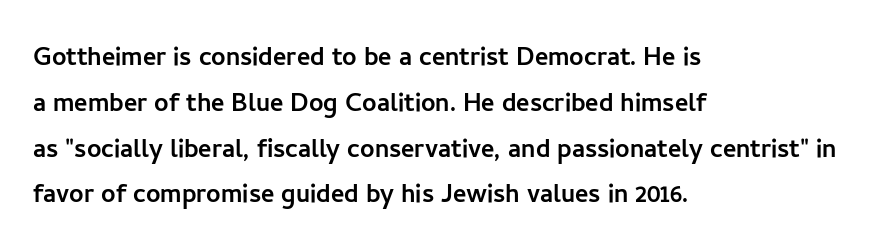
Q: Is the text italic (slanted)? A: No, it is upright.
Q: Is the typeface a serif or a sans-serif typeface? A: Sans-serif.
Q: Is the text underlined? A: No.
Q: How is the paragraph aligned? A: Left-aligned.
Q: Is the spacing between letters normal or unusually wide? A: Normal.
Q: Is the spacing between lines tight, normal or loose? A: Normal.
Q: Width (condensed, normal, or wide)? A: Normal.
Q: Stroke contrast? A: Low.
Q: x-height? A: Medium.
Q: Monospaced? A: No.
